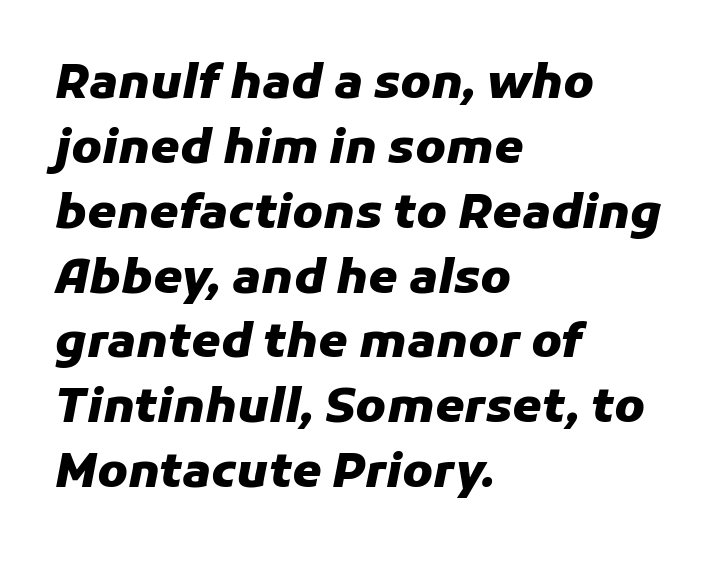
The image shows 47 px heavy type, italic (leaning right); set left-aligned, normal line spacing (1.38x), normal letter spacing, not underlined; low stroke contrast and a medium x-height.
